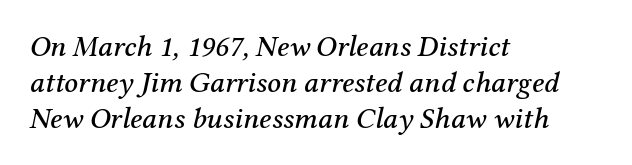
The image shows 30 px serif type, italic (leaning right); set left-aligned, line spacing 1.2x, normal letter spacing, not underlined; medium stroke contrast and a medium x-height.
